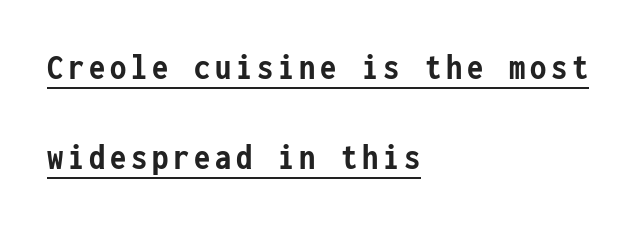
Q: Is the text bold? A: Yes.
Q: Is the text italic (slanted)? A: No, it is upright.
Q: Is the typeface a serif or a sans-serif typeface? A: Sans-serif.
Q: Is the text underlined? A: Yes.
Q: How is the paragraph aligned? A: Left-aligned.
Q: Is the spacing between lines tight, normal or loose? A: Loose.
Q: Width (condensed, normal, or wide)? A: Condensed.
Q: Stroke contrast? A: Low.
Q: x-height? A: Medium.
Q: Monospaced? A: Yes.
